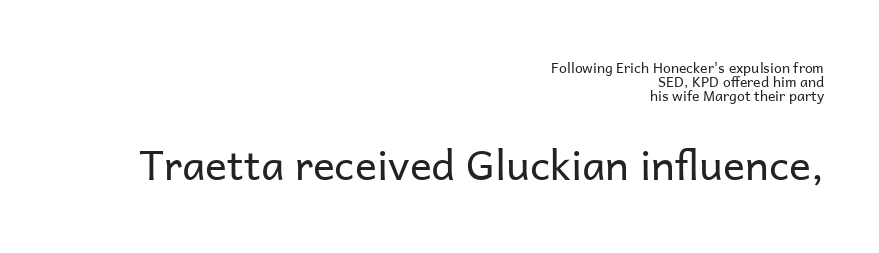
The image shows 41 px regular-weight sans-serif type, upright; set right-aligned, tight line spacing (0.99x), normal letter spacing, not underlined; the second (bottom) block is 2.93x larger; low stroke contrast and a medium x-height.
